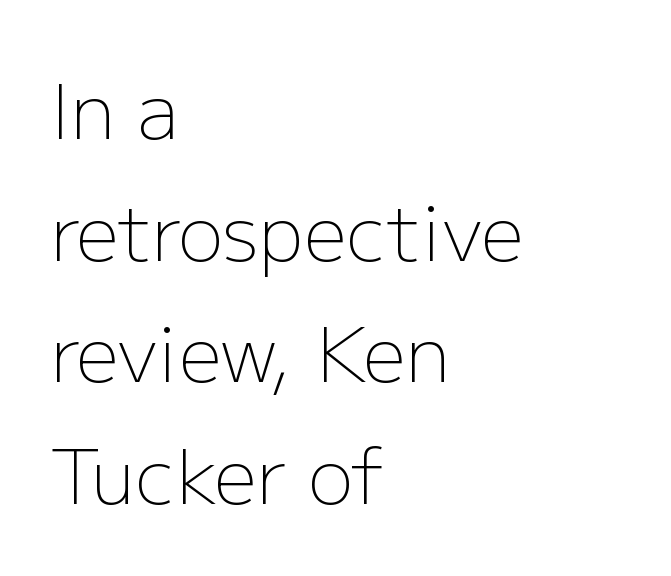
Q: Is the text bold? A: No.
Q: Is the text italic (slanted)? A: No, it is upright.
Q: Is the typeface a serif or a sans-serif typeface? A: Sans-serif.
Q: Is the text underlined? A: No.
Q: How is the paragraph aligned? A: Left-aligned.
Q: Is the spacing between letters normal or unusually wide? A: Normal.
Q: Is the spacing between lines tight, normal or loose? A: Normal.
Q: Width (condensed, normal, or wide)? A: Normal.
Q: Stroke contrast? A: Low.
Q: x-height? A: Medium.
Q: Monospaced? A: No.
